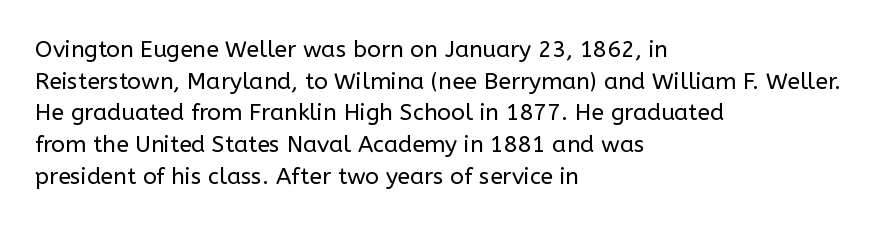
Q: Is the text bold? A: No.
Q: Is the text italic (slanted)? A: No, it is upright.
Q: Is the text underlined? A: No.
Q: How is the paragraph aligned? A: Left-aligned.
Q: Is the spacing between letters normal or unusually wide? A: Normal.
Q: Is the spacing between lines tight, normal or loose? A: Normal.
